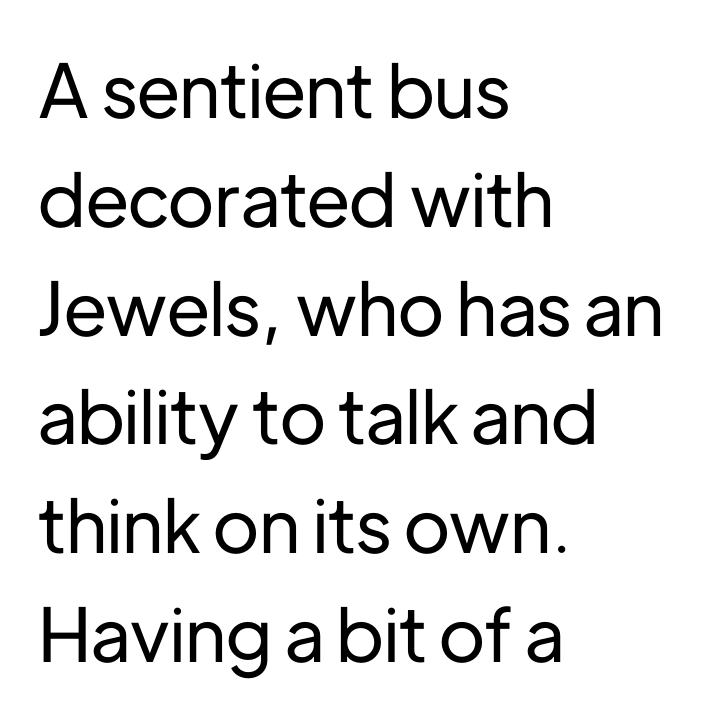
Q: Is the text italic (slanted)? A: No, it is upright.
Q: Is the typeface a serif or a sans-serif typeface? A: Sans-serif.
Q: Is the text underlined? A: No.
Q: How is the paragraph aligned? A: Left-aligned.
Q: Is the spacing between letters normal or unusually wide? A: Normal.
Q: Is the spacing between lines tight, normal or loose? A: Normal.
Q: Width (condensed, normal, or wide)? A: Normal.
Q: Stroke contrast? A: Low.
Q: x-height? A: Medium.
Q: Monospaced? A: No.
